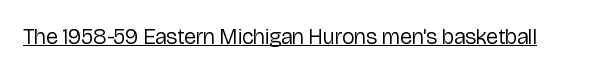
Q: Is the text bold? A: No.
Q: Is the text italic (slanted)? A: No, it is upright.
Q: Is the text underlined? A: Yes.
Q: Is the spacing between letters normal or unusually wide? A: Normal.
